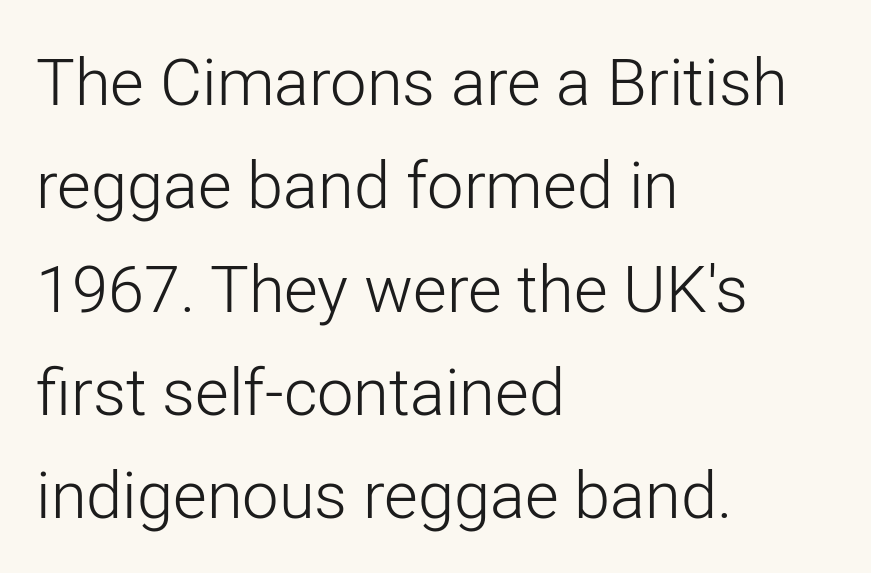
{"serif": "no", "italic": "no", "bold": "no", "weight": "light", "width": "normal", "stroke_contrast": "low", "x_height": "medium", "monospaced": "no", "underline": "no", "align": "left", "line_spacing": "normal", "line_spacing_ratio": 1.59, "letter_spacing": "normal", "letter_spacing_em": 0.0, "glyph_px": 65}
